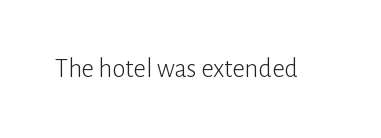
Q: Is the text bold? A: No.
Q: Is the text italic (slanted)? A: No, it is upright.
Q: Is the text underlined? A: No.
Q: Is the spacing between letters normal or unusually wide? A: Normal.
